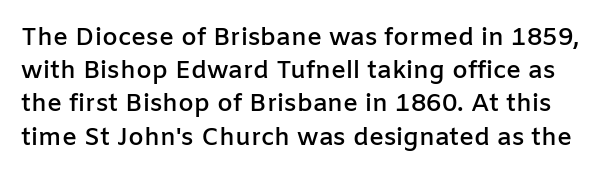
Is there much room between lines? A standard amount, neither cramped nor airy. Every character sits straight up, as roman type does. Plain, unruled lines of type. These words are printed semibold, heavier than regular yet not bold. The type is set solid horizontally, with unmodified tracking.
